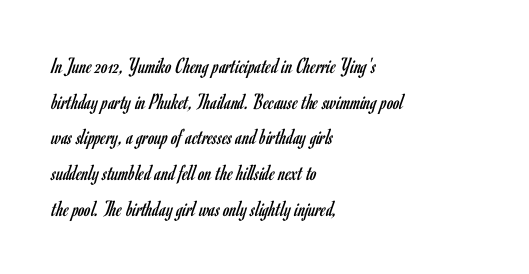
Q: Is the text bold? A: No.
Q: Is the text italic (slanted)? A: Yes.
Q: Is the text underlined? A: No.
Q: How is the paragraph aligned? A: Left-aligned.
Q: Is the spacing between letters normal or unusually wide? A: Normal.
Q: Is the spacing between lines tight, normal or loose? A: Normal.
